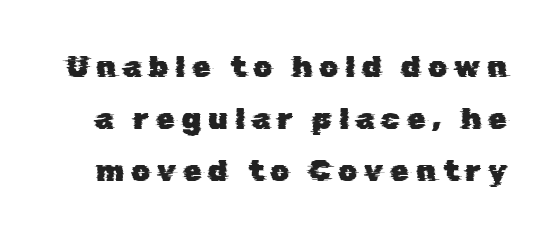
The image shows 30 px sans-serif type; set line spacing 1.73x, unusually wide letter spacing (+0.23 em), not underlined; low stroke contrast and a medium x-height.
